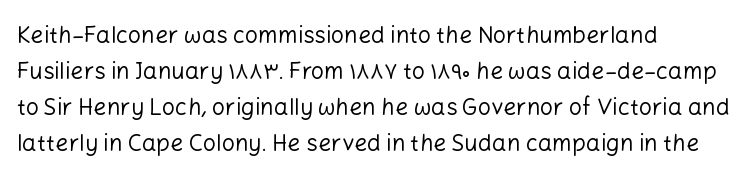
Q: Is the text bold? A: No.
Q: Is the text italic (slanted)? A: No, it is upright.
Q: Is the text underlined? A: No.
Q: How is the paragraph aligned? A: Left-aligned.
Q: Is the spacing between letters normal or unusually wide? A: Normal.
Q: Is the spacing between lines tight, normal or loose? A: Normal.
